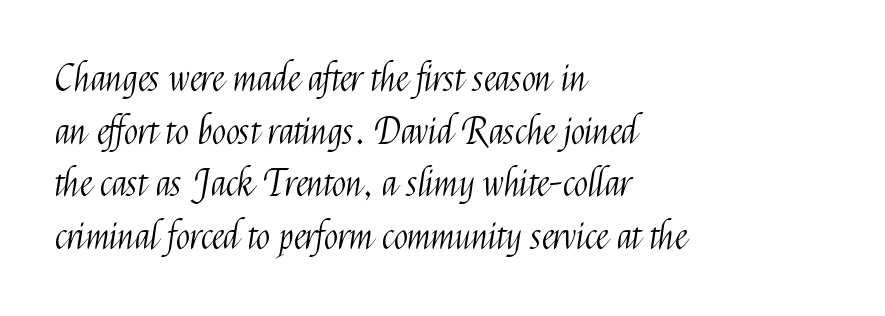
{"serif": "no", "bold": "no", "weight": "light", "width": "condensed", "stroke_contrast": "medium", "x_height": "medium", "monospaced": "no", "underline": "no", "align": "left", "line_spacing": "normal", "line_spacing_ratio": 1.42, "letter_spacing": "normal", "letter_spacing_em": 0.0, "glyph_px": 37}
